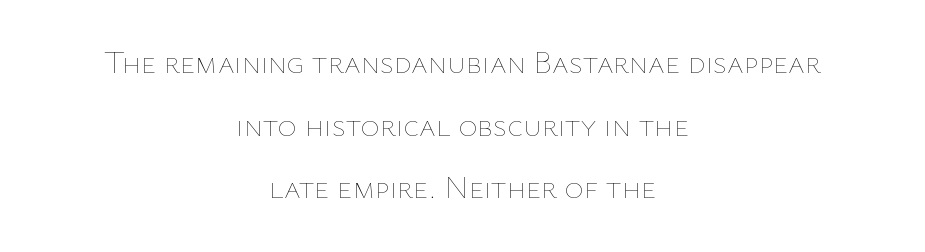
Q: Is the text bold? A: No.
Q: Is the text italic (slanted)? A: No, it is upright.
Q: Is the text underlined? A: No.
Q: How is the paragraph aligned? A: Centered.
Q: Is the spacing between letters normal or unusually wide? A: Normal.
Q: Is the spacing between lines tight, normal or loose? A: Loose.
Q: Width (condensed, normal, or wide)? A: Normal.
Q: Stroke contrast? A: Low.
Q: x-height? A: Medium.
Q: Monospaced? A: No.
